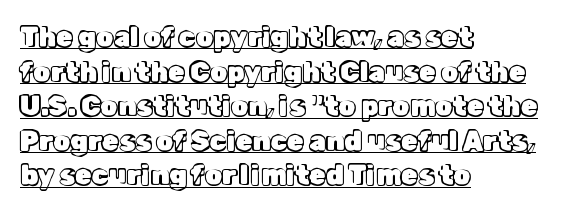
{"italic": "no", "underline": "yes", "align": "left", "line_spacing": "normal", "line_spacing_ratio": 1.28, "letter_spacing": "normal", "letter_spacing_em": 0.0, "glyph_px": 27}
